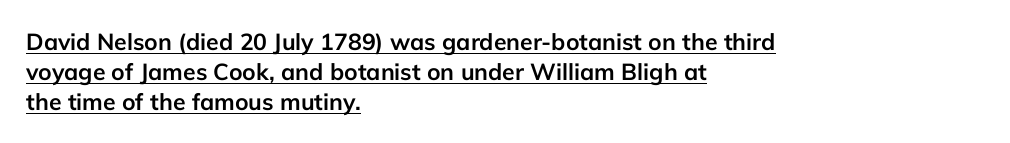
Q: Is the text bold? A: Yes.
Q: Is the text italic (slanted)? A: No, it is upright.
Q: Is the text underlined? A: Yes.
Q: How is the paragraph aligned? A: Left-aligned.
Q: Is the spacing between letters normal or unusually wide? A: Normal.
Q: Is the spacing between lines tight, normal or loose? A: Normal.
